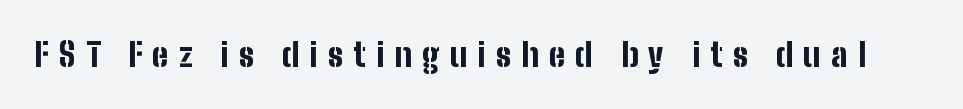
{"serif": "no", "italic": "no", "bold": "yes", "weight": "bold", "width": "condensed", "stroke_contrast": "low", "x_height": "medium", "monospaced": "no", "underline": "no", "letter_spacing": "wide", "letter_spacing_em": 0.31, "glyph_px": 33}
